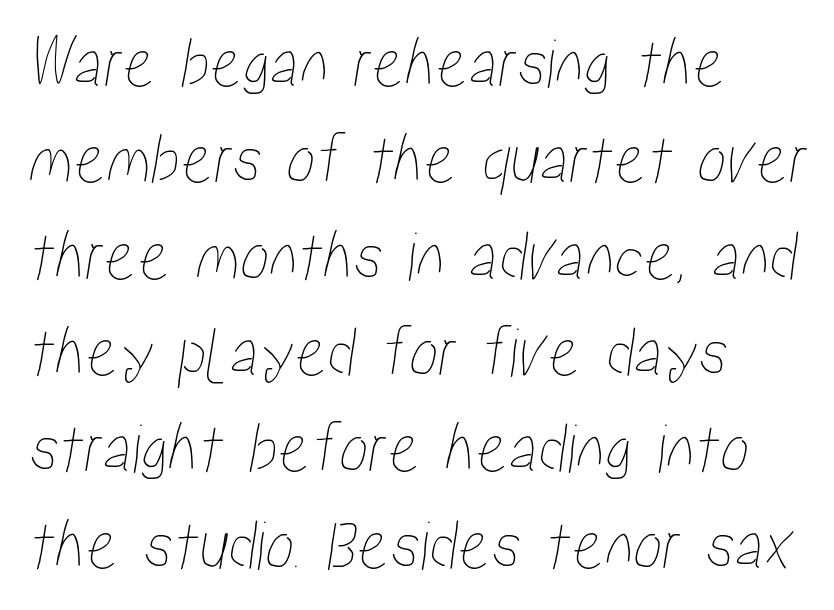
Q: Is the text underlined? A: No.
Q: How is the paragraph aligned? A: Left-aligned.
Q: Is the spacing between letters normal or unusually wide? A: Normal.
Q: Is the spacing between lines tight, normal or loose? A: Normal.
Q: Width (condensed, normal, or wide)? A: Condensed.
Q: Stroke contrast? A: Low.
Q: x-height? A: Medium.
Q: Monospaced? A: No.
